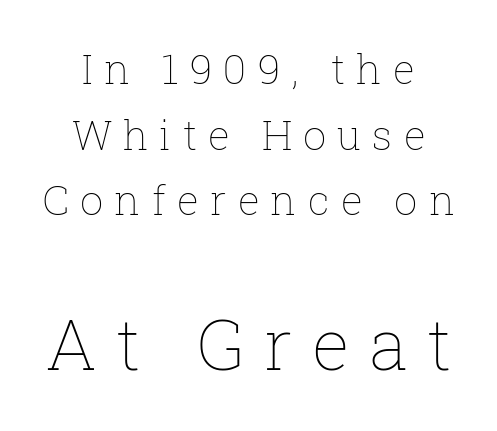
Q: Is the text bold? A: No.
Q: Is the text italic (slanted)? A: No, it is upright.
Q: Is the text underlined? A: No.
Q: How is the paragraph aligned? A: Centered.
Q: Is the spacing between letters normal or unusually wide? A: Unusually wide.
Q: Is the spacing between lines tight, normal or loose? A: Normal.
Q: Which block of text is set in a larger size, the first (top) or the second (bottom)? A: The second (bottom) one.
Q: Width (condensed, normal, or wide)? A: Normal.
Q: Stroke contrast? A: Low.
Q: x-height? A: Medium.
Q: Monospaced? A: No.
